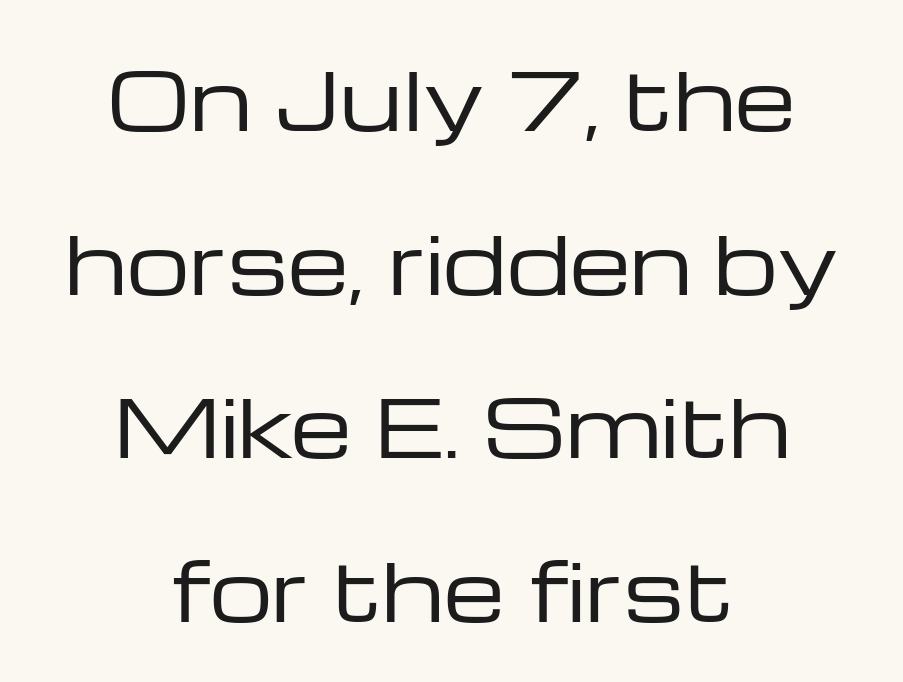
Q: Is the text bold? A: No.
Q: Is the text italic (slanted)? A: No, it is upright.
Q: Is the typeface a serif or a sans-serif typeface? A: Sans-serif.
Q: Is the text underlined? A: No.
Q: How is the paragraph aligned? A: Centered.
Q: Is the spacing between letters normal or unusually wide? A: Normal.
Q: Is the spacing between lines tight, normal or loose? A: Loose.
Q: Width (condensed, normal, or wide)? A: Wide.
Q: Stroke contrast? A: Low.
Q: x-height? A: Medium.
Q: Monospaced? A: No.
